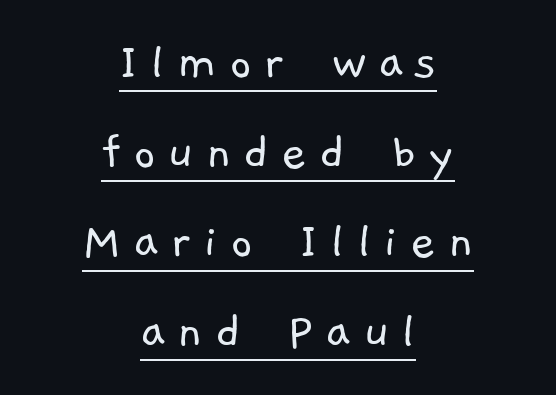
The image shows 55 px light sans-serif type; set centered, normal line spacing (1.63x), unusually wide letter spacing (+0.21 em), underlined; low stroke contrast and a medium x-height.
